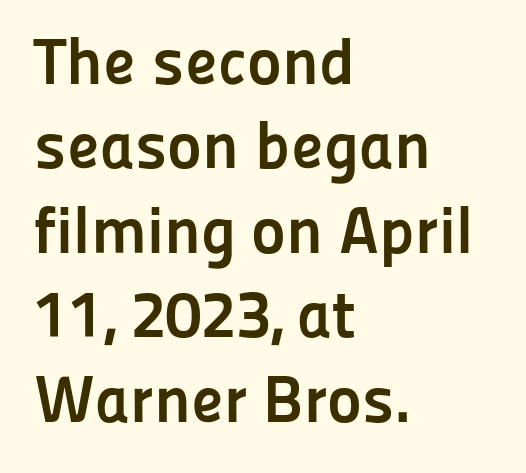
The image shows 66 px semibold sans-serif type, upright; set left-aligned, normal line spacing (1.28x), normal letter spacing, not underlined; low stroke contrast and a medium x-height.
